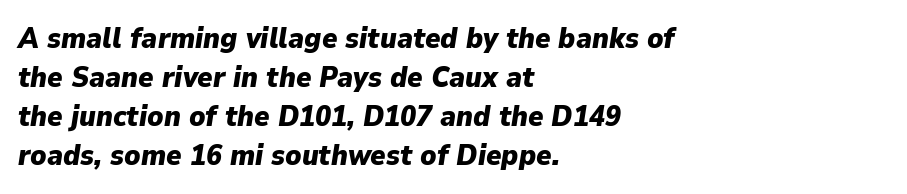
The image shows 29 px heavy type, italic (leaning right); set left-aligned, normal line spacing (1.34x), normal letter spacing, not underlined; low stroke contrast and a medium x-height.
